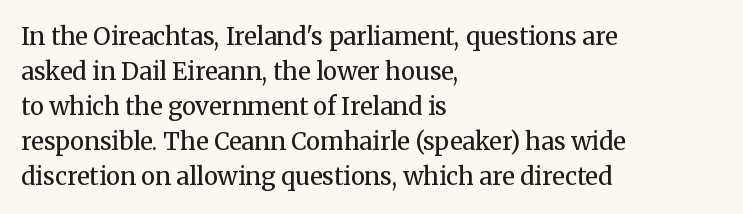
No word sits above an underline. This is the regular roman posture of the typeface. The lines in this sample share a left origin and differ only in where they stop. Successive baselines arrive at the customary interval.
